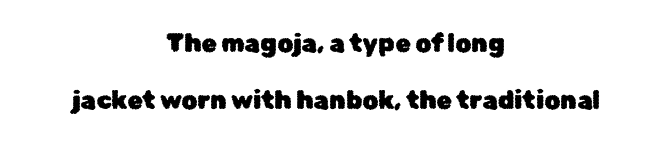
Does the copy run flush right? No — it is centered line by line. Characters follow at the spacing the type designer built in. The letters stand straight up with perfectly vertical stems. Line spacing here is loose.
